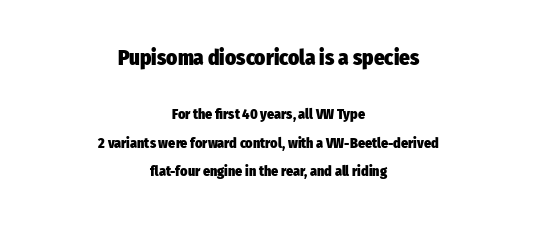
{"italic": "no", "bold": "yes", "underline": "no", "align": "center", "line_spacing": "loose", "line_spacing_ratio": 2.05, "letter_spacing": "normal", "letter_spacing_em": 0.0, "larger_block": "first", "size_ratio": 1.5, "glyph_px": 21}
